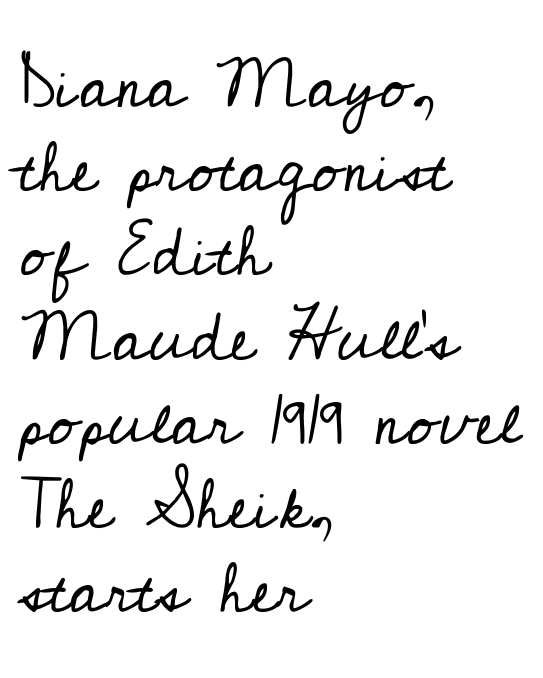
Short and long lines alike share a common starting point at left. The characters display serif detailing at their extremities. The rendering uses natural spacing where letterforms have individual widths. Words float on clear page, feet unadorned.
